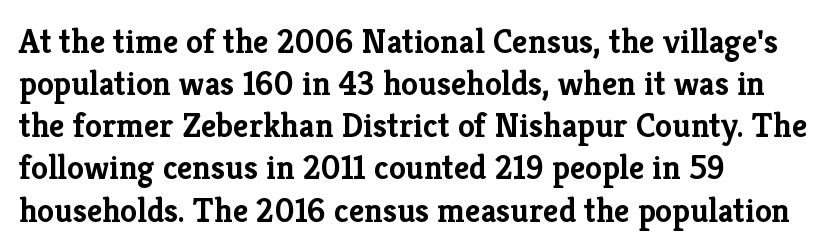
The image shows 34 px semibold serif type, upright; set left-aligned, line spacing 1.24x, normal letter spacing, not underlined; low stroke contrast and a medium x-height.
